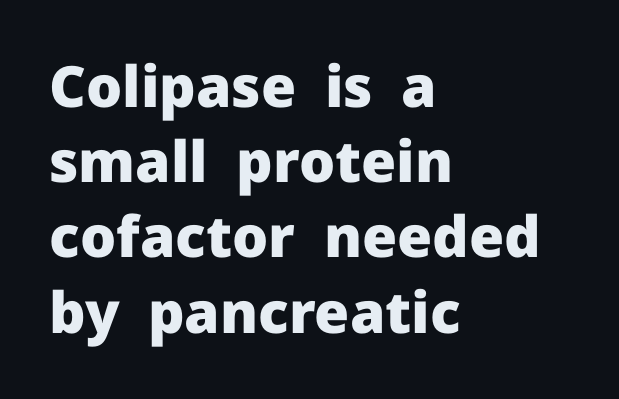
Type without underlining. The letters are bold, with thick, heavy strokes. The lines are quadded left. The rendering keeps characters at their native spacing.
